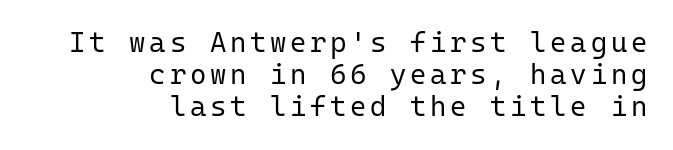
The image shows 28 px regular-weight sans-serif type, upright, monospaced; set right-aligned, tight line spacing (1.15x), not underlined; low stroke contrast and a medium x-height.
